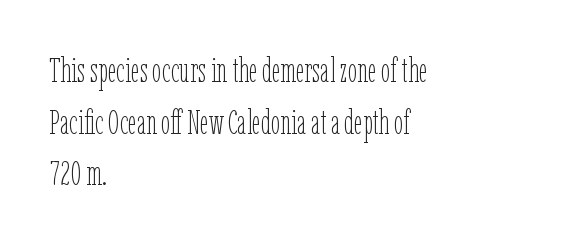
Q: Is the text bold? A: No.
Q: Is the text italic (slanted)? A: No, it is upright.
Q: Is the text underlined? A: No.
Q: How is the paragraph aligned? A: Left-aligned.
Q: Is the spacing between letters normal or unusually wide? A: Normal.
Q: Is the spacing between lines tight, normal or loose? A: Normal.
Q: Width (condensed, normal, or wide)? A: Condensed.
Q: Stroke contrast? A: Low.
Q: x-height? A: Medium.
Q: Monospaced? A: No.
